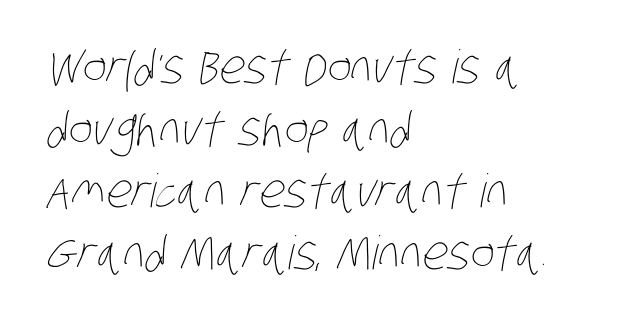
{"bold": "no", "weight": "thin", "width": "condensed", "stroke_contrast": "low", "x_height": "large", "monospaced": "no", "underline": "no", "align": "left", "line_spacing": "normal", "line_spacing_ratio": 1.35, "letter_spacing": "normal", "letter_spacing_em": 0.0, "glyph_px": 46}
